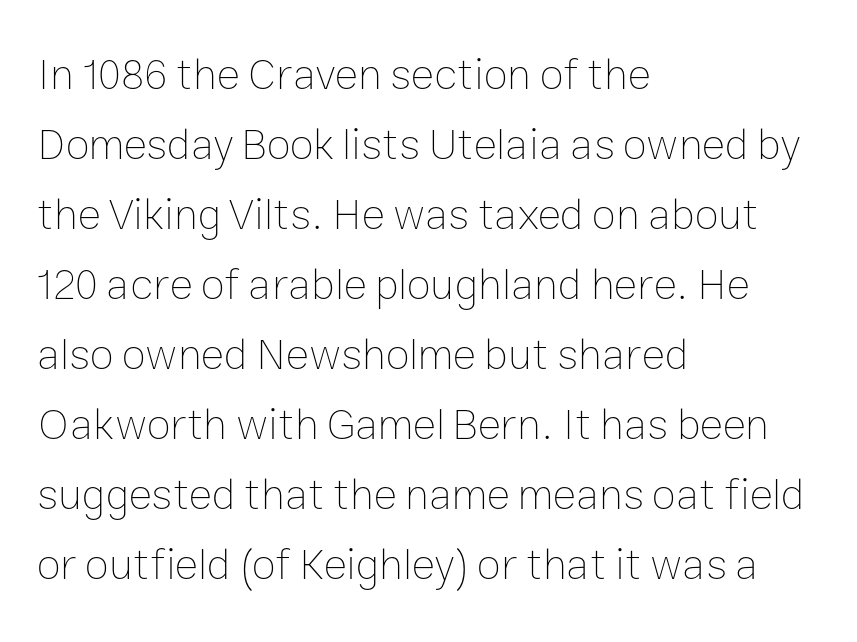
{"italic": "no", "bold": "no", "weight": "thin", "width": "normal", "stroke_contrast": "low", "x_height": "medium", "monospaced": "no", "underline": "no", "align": "left", "line_spacing": "normal", "line_spacing_ratio": 1.59, "letter_spacing": "normal", "letter_spacing_em": 0.0, "glyph_px": 44}
